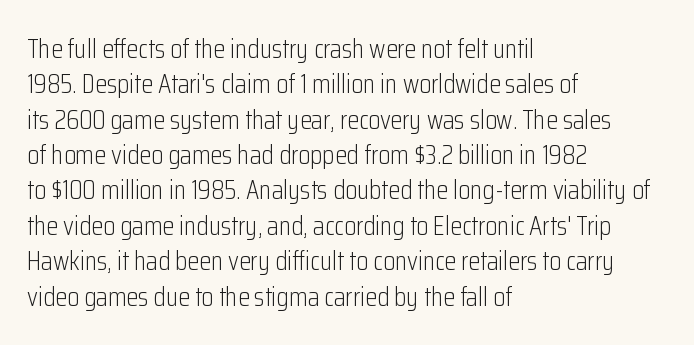
Q: Is the text bold? A: No.
Q: Is the text italic (slanted)? A: No, it is upright.
Q: Is the text underlined? A: No.
Q: How is the paragraph aligned? A: Left-aligned.
Q: Is the spacing between letters normal or unusually wide? A: Normal.
Q: Is the spacing between lines tight, normal or loose? A: Normal.
